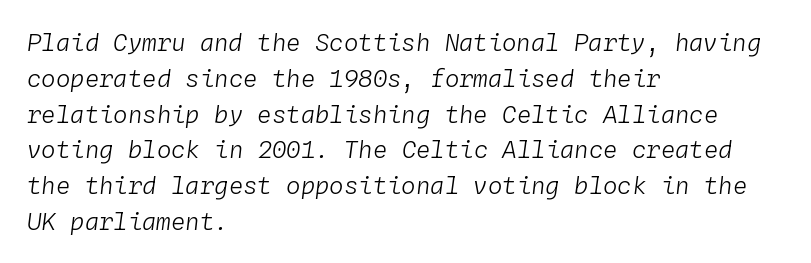
The image shows 24 px text type, italic (leaning right); set left-aligned, normal line spacing (1.49x), normal letter spacing, not underlined.
